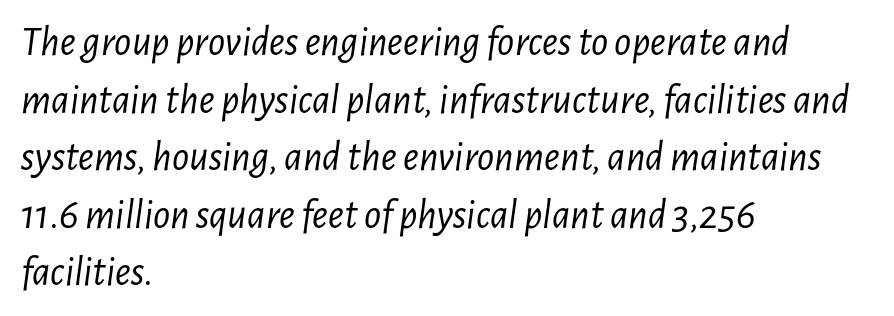
Q: Is the text bold? A: No.
Q: Is the text italic (slanted)? A: Yes, it leans right by about 7 degrees.
Q: Is the text underlined? A: No.
Q: How is the paragraph aligned? A: Left-aligned.
Q: Is the spacing between letters normal or unusually wide? A: Normal.
Q: Is the spacing between lines tight, normal or loose? A: Normal.
Q: Width (condensed, normal, or wide)? A: Condensed.
Q: Stroke contrast? A: Low.
Q: x-height? A: Medium.
Q: Monospaced? A: No.
